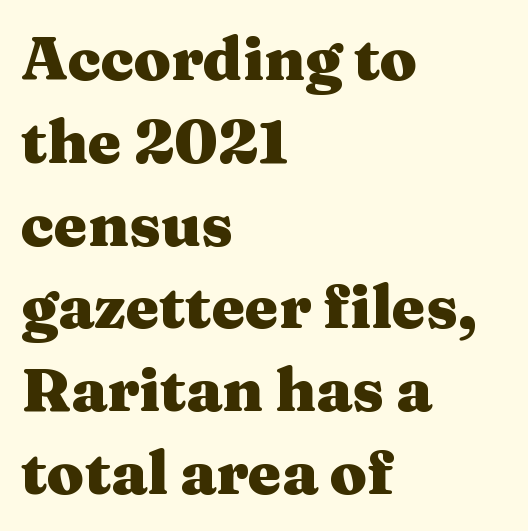
{"serif": "yes", "italic": "no", "bold": "yes", "weight": "heavy", "width": "wide", "stroke_contrast": "medium", "x_height": "medium", "monospaced": "no", "underline": "no", "align": "left", "line_spacing": "normal", "line_spacing_ratio": 1.38, "letter_spacing": "normal", "letter_spacing_em": 0.0, "glyph_px": 60}
